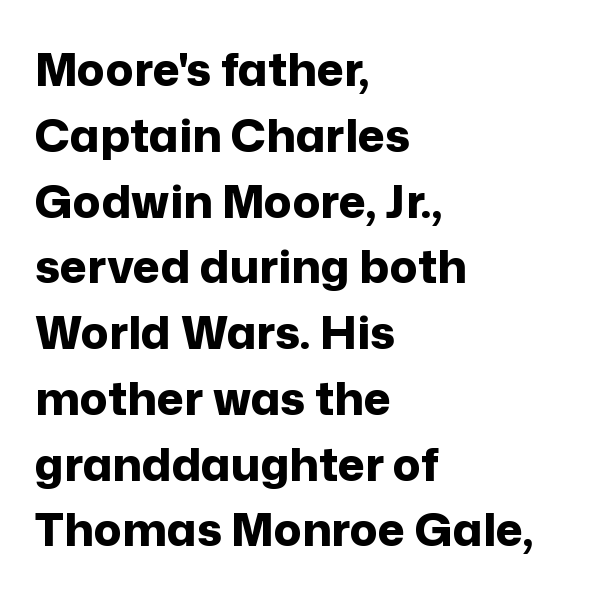
The image shows 46 px bold sans-serif type, upright; set left-aligned, normal line spacing (1.43x), normal letter spacing, not underlined; low stroke contrast and a medium x-height.
